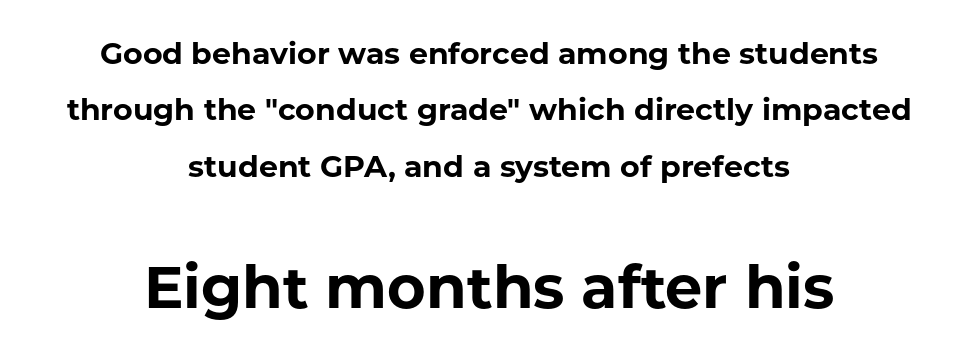
{"serif": "no", "italic": "no", "bold": "yes", "weight": "bold", "width": "normal", "stroke_contrast": "low", "x_height": "medium", "monospaced": "no", "underline": "no", "align": "center", "line_spacing_ratio": 1.88, "letter_spacing": "normal", "letter_spacing_em": 0.0, "larger_block": "second", "size_ratio": 1.97, "glyph_px": 59}
